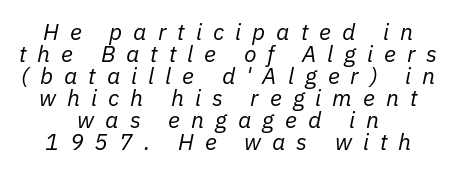
Is the type heavy? It reads as light-to-regular instead. Leftover space on each line is divided equally before and after the words. Vertical spacing — tight. Posture: slanted. The specimen omits any rule beneath the text block's lines. Glyph-to-glyph distance is far greater than everyday printed text.
